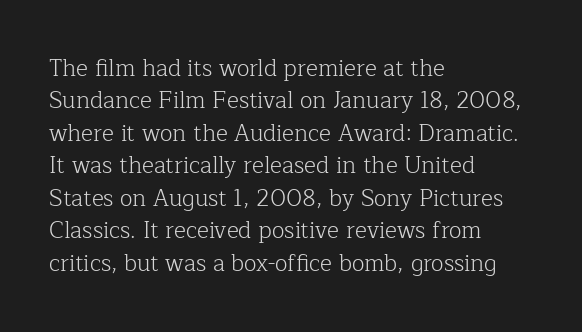
The tracking reads as untouched default to a designer's eye. Layout note: lines flush left. Students, observe: this is what conventionally led text looks like. Underline: absent.
